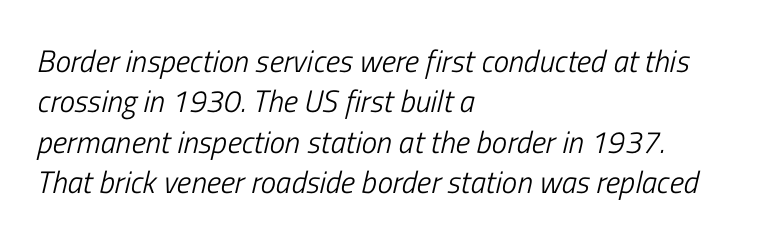
{"italic": "yes", "lean": "right", "slant_degrees": 13, "bold": "no", "weight": "light", "width": "condensed", "stroke_contrast": "low", "x_height": "medium", "monospaced": "no", "underline": "no", "align": "left", "line_spacing": "normal", "line_spacing_ratio": 1.3, "letter_spacing": "normal", "letter_spacing_em": 0.0, "glyph_px": 31}
